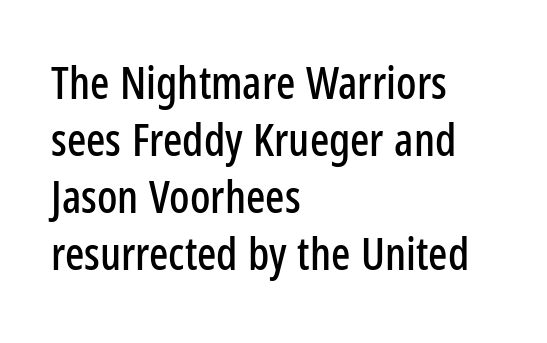
{"serif": "no", "italic": "no", "width": "condensed", "stroke_contrast": "low", "x_height": "medium", "monospaced": "no", "underline": "no", "align": "left", "line_spacing": "normal", "line_spacing_ratio": 1.27, "letter_spacing": "normal", "letter_spacing_em": 0.0, "glyph_px": 45}
